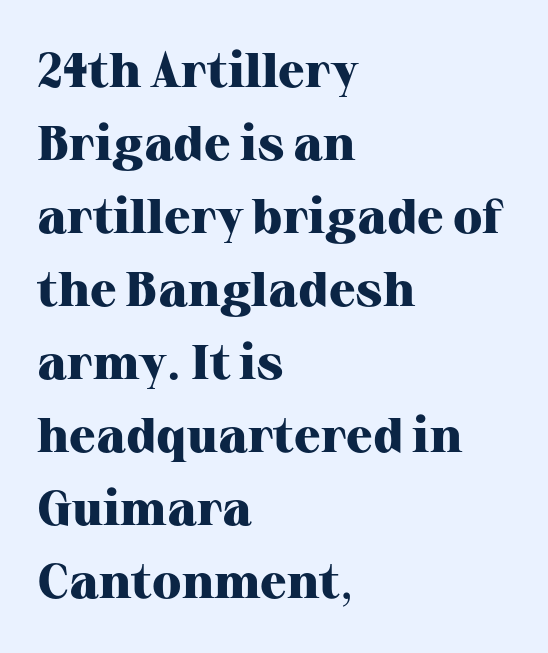
Q: Is the text bold? A: Yes.
Q: Is the text italic (slanted)? A: No, it is upright.
Q: Is the typeface a serif or a sans-serif typeface? A: Serif.
Q: Is the text underlined? A: No.
Q: How is the paragraph aligned? A: Left-aligned.
Q: Is the spacing between letters normal or unusually wide? A: Normal.
Q: Is the spacing between lines tight, normal or loose? A: Normal.
Q: Width (condensed, normal, or wide)? A: Normal.
Q: Stroke contrast? A: High.
Q: x-height? A: Medium.
Q: Monospaced? A: No.
